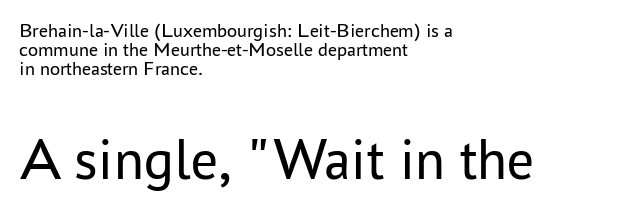
Q: Is the text bold? A: No.
Q: Is the text italic (slanted)? A: No, it is upright.
Q: Is the typeface a serif or a sans-serif typeface? A: Sans-serif.
Q: Is the text underlined? A: No.
Q: How is the paragraph aligned? A: Left-aligned.
Q: Is the spacing between letters normal or unusually wide? A: Normal.
Q: Is the spacing between lines tight, normal or loose? A: Tight.
Q: Which block of text is set in a larger size, the first (top) or the second (bottom)? A: The second (bottom) one.
Q: Width (condensed, normal, or wide)? A: Normal.
Q: Stroke contrast? A: Low.
Q: x-height? A: Medium.
Q: Monospaced? A: No.
